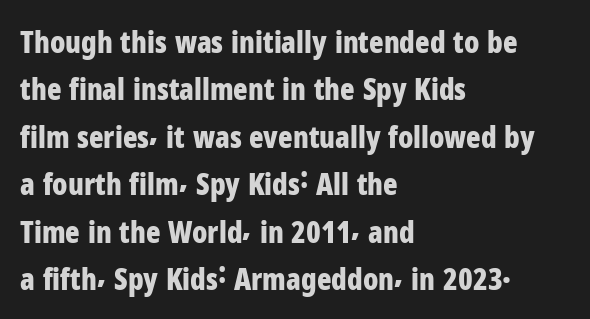
The image shows 30 px bold, condensed sans-serif type, upright; set left-aligned, normal line spacing (1.58x), normal letter spacing, not underlined; low stroke contrast and a medium x-height.
